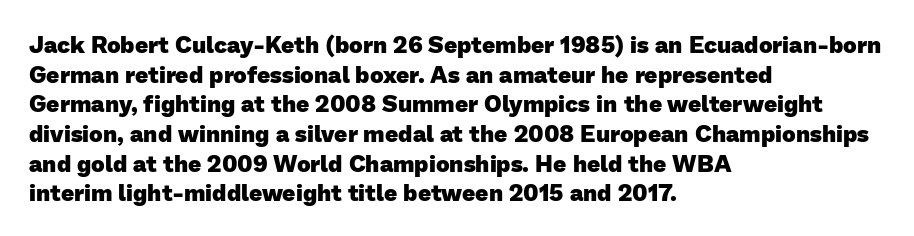
The image shows 23 px bold type; set left-aligned, normal line spacing (1.29x), normal letter spacing, not underlined.
